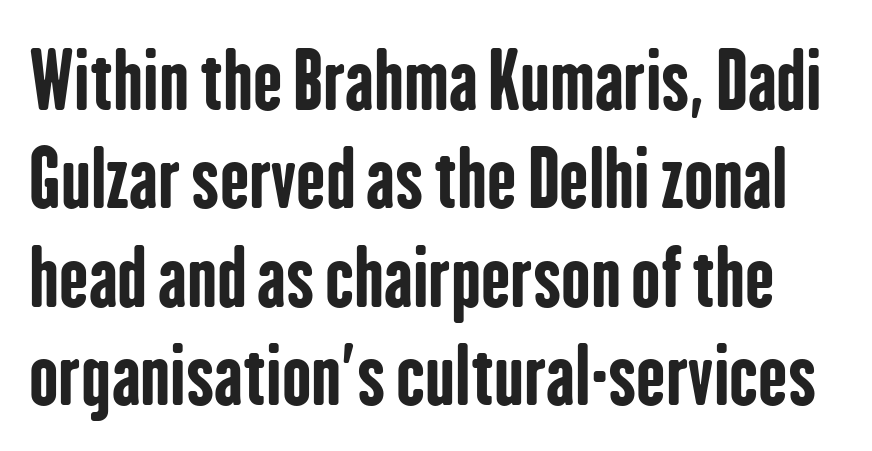
Q: Is the text bold? A: Yes.
Q: Is the text italic (slanted)? A: No, it is upright.
Q: Is the typeface a serif or a sans-serif typeface? A: Sans-serif.
Q: Is the text underlined? A: No.
Q: Is the spacing between letters normal or unusually wide? A: Normal.
Q: Is the spacing between lines tight, normal or loose? A: Normal.
Q: Width (condensed, normal, or wide)? A: Condensed.
Q: Stroke contrast? A: Low.
Q: x-height? A: Medium.
Q: Monospaced? A: No.
